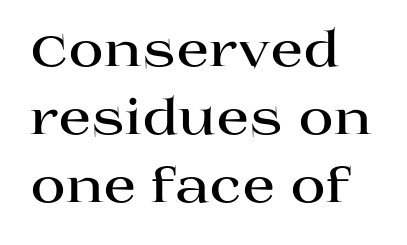
Q: Is the text bold? A: Yes.
Q: Is the text italic (slanted)? A: No, it is upright.
Q: Is the typeface a serif or a sans-serif typeface? A: Serif.
Q: Is the text underlined? A: No.
Q: How is the paragraph aligned? A: Left-aligned.
Q: Is the spacing between letters normal or unusually wide? A: Normal.
Q: Is the spacing between lines tight, normal or loose? A: Normal.
Q: Width (condensed, normal, or wide)? A: Wide.
Q: Stroke contrast? A: High.
Q: x-height? A: Large.
Q: Monospaced? A: No.
